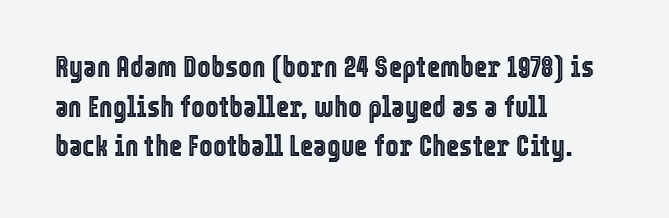
Honestly, the row spacing looks completely unremarkable. Each line starts at the same left margin while the right side varies. Type without underlining. Nobody touched the tracking dial on this one.
